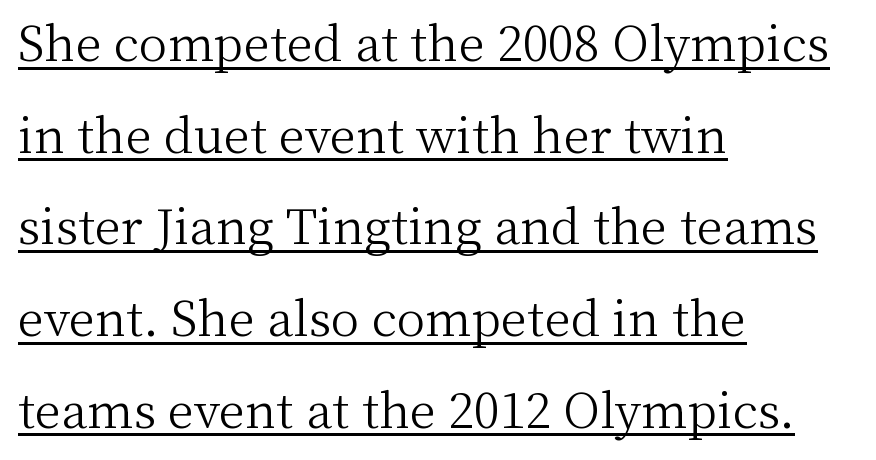
{"serif": "yes", "italic": "no", "bold": "no", "weight": "light", "width": "normal", "stroke_contrast": "medium", "x_height": "medium", "monospaced": "no", "underline": "yes", "align": "left", "line_spacing": "loose", "line_spacing_ratio": 1.91, "letter_spacing": "normal", "letter_spacing_em": 0.0, "glyph_px": 48}
